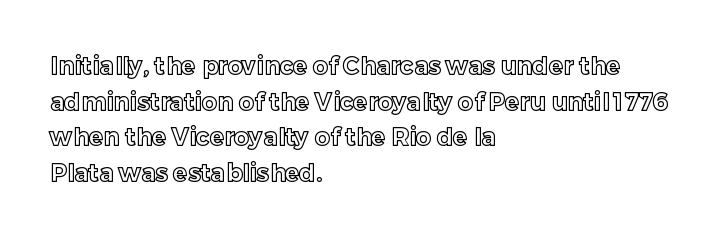
{"italic": "no", "underline": "no", "align": "left", "line_spacing": "normal", "line_spacing_ratio": 1.48, "letter_spacing": "normal", "letter_spacing_em": 0.0, "glyph_px": 24}
